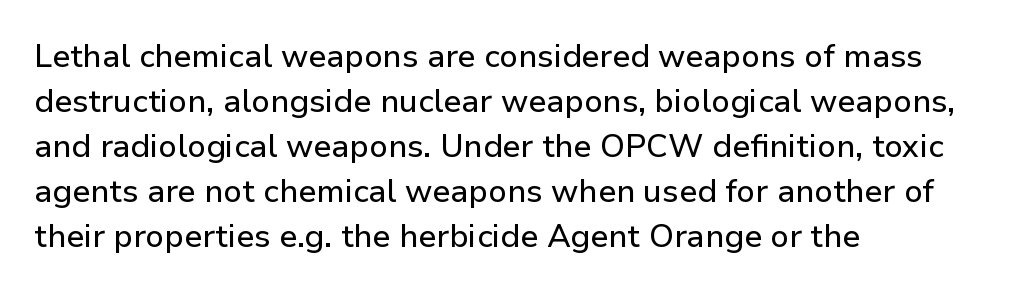
{"serif": "no", "italic": "no", "width": "normal", "stroke_contrast": "low", "x_height": "medium", "monospaced": "no", "underline": "no", "align": "left", "line_spacing": "normal", "line_spacing_ratio": 1.41, "letter_spacing": "normal", "letter_spacing_em": 0.0, "glyph_px": 32}
